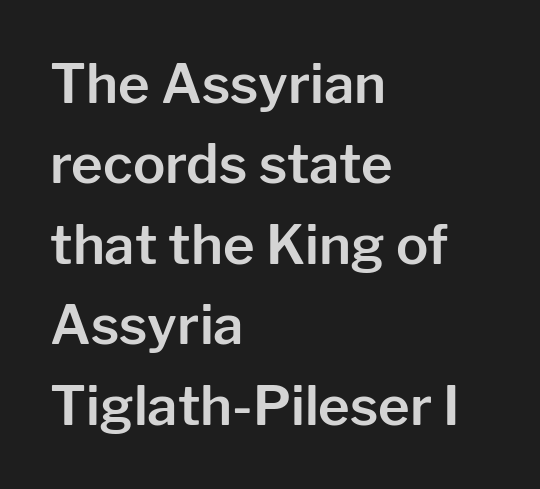
Anything drawn beneath the words? Only blank space. The letters advance in unequal steps, a hallmark of proportional type. This rendering employs a face without finishing strokes, i.e., a sans-serif. This block has exactly the height ordinary leading produces.
